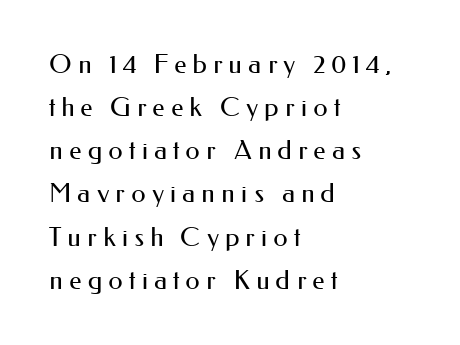
Q: Is the text bold? A: No.
Q: Is the text italic (slanted)? A: No, it is upright.
Q: Is the text underlined? A: No.
Q: How is the paragraph aligned? A: Left-aligned.
Q: Is the spacing between letters normal or unusually wide? A: Unusually wide.
Q: Is the spacing between lines tight, normal or loose? A: Normal.
